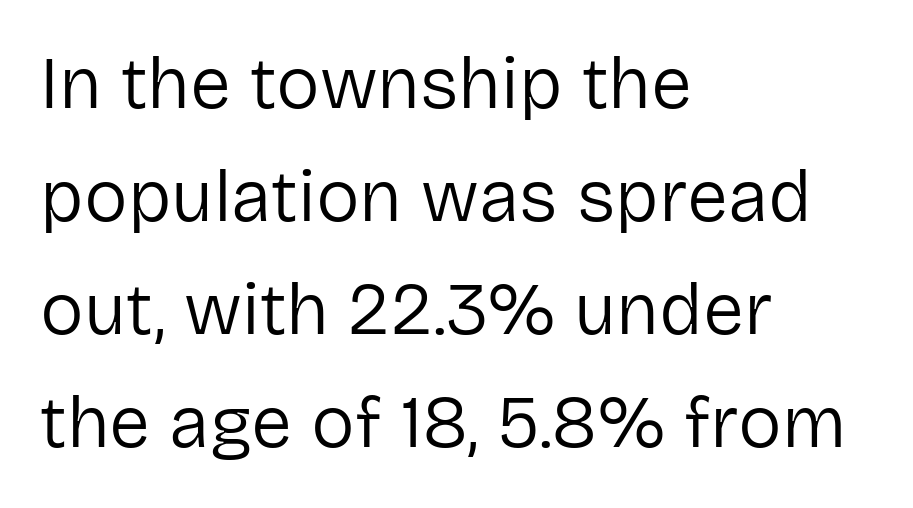
Q: Is the text bold? A: No.
Q: Is the text italic (slanted)? A: No, it is upright.
Q: Is the typeface a serif or a sans-serif typeface? A: Sans-serif.
Q: Is the text underlined? A: No.
Q: How is the paragraph aligned? A: Left-aligned.
Q: Is the spacing between letters normal or unusually wide? A: Normal.
Q: Is the spacing between lines tight, normal or loose? A: Normal.
Q: Width (condensed, normal, or wide)? A: Normal.
Q: Stroke contrast? A: Low.
Q: x-height? A: Medium.
Q: Monospaced? A: No.
